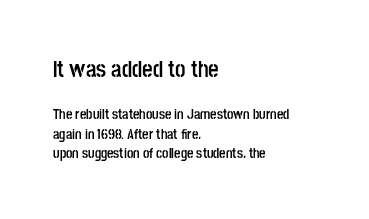
The first block has been scaled up relative to the second. Visually the block forms a straight wall on the left and a jagged coastline on the right. Italic: no, the glyphs are upright roman. Vertically, the passage feels balanced, rows spaced as you'd expect. Heavy, bold letterforms. Just letters on the line, the space beneath them empty.
